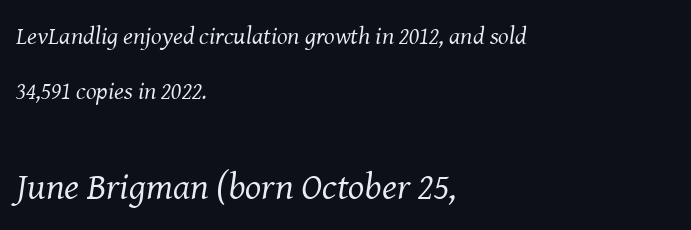
{"serif": "yes", "italic": "yes", "lean": "right", "slant_degrees": 8, "bold": "no", "weight": "regular", "width": "normal", "stroke_contrast": "medium", "x_height": "medium", "monospaced": "no", "underline": "no", "align": "left", "line_spacing": "loose", "line_spacing_ratio": 2.22, "letter_spacing": "normal", "letter_spacing_em": 0.0, "larger_block": "second", "size_ratio": 1.52, "glyph_px": 38}
